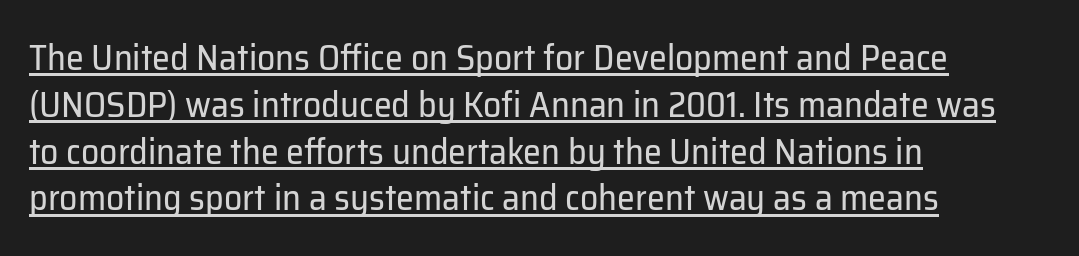
Q: Is the text bold? A: No.
Q: Is the text italic (slanted)? A: No, it is upright.
Q: Is the typeface a serif or a sans-serif typeface? A: Sans-serif.
Q: Is the text underlined? A: Yes.
Q: How is the paragraph aligned? A: Left-aligned.
Q: Is the spacing between letters normal or unusually wide? A: Normal.
Q: Is the spacing between lines tight, normal or loose? A: Normal.
Q: Width (condensed, normal, or wide)? A: Normal.
Q: Stroke contrast? A: Low.
Q: x-height? A: Medium.
Q: Monospaced? A: No.
